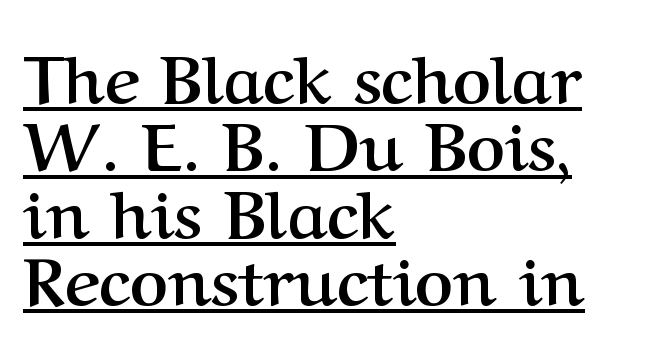
{"serif": "yes", "italic": "no", "bold": "yes", "weight": "semibold", "width": "normal", "stroke_contrast": "medium", "x_height": "medium", "monospaced": "no", "underline": "yes", "align": "left", "line_spacing": "tight", "line_spacing_ratio": 1.02, "letter_spacing": "normal", "letter_spacing_em": 0.0, "glyph_px": 66}
